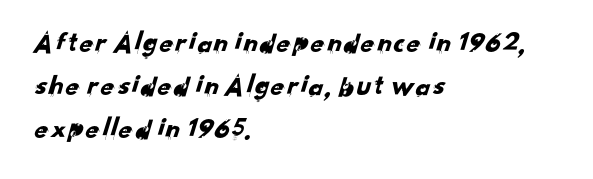
Examine the stroke ends and you'll find no serifs. The face used here is proportionally spaced, like ordinary book or web type. Letter spacing: default. Nobody drew a line under any word here.
